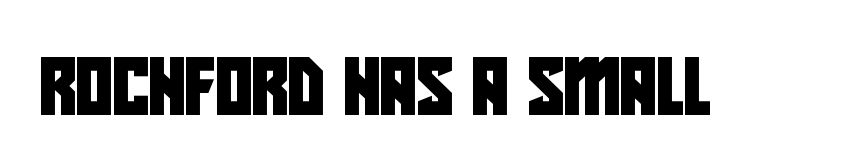
{"serif": "no", "width": "condensed", "stroke_contrast": "low", "x_height": "large", "monospaced": "no", "underline": "no", "letter_spacing": "normal", "letter_spacing_em": 0.0, "glyph_px": 56}
